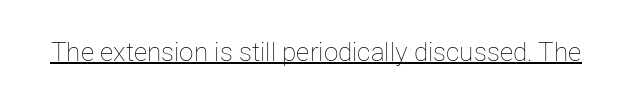
Q: Is the text bold? A: No.
Q: Is the text italic (slanted)? A: No, it is upright.
Q: Is the text underlined? A: Yes.
Q: Is the spacing between letters normal or unusually wide? A: Normal.
